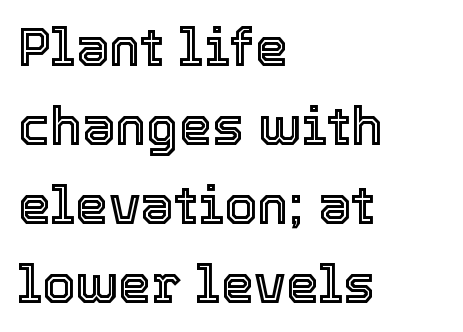
{"italic": "no", "width": "normal", "x_height": "medium", "monospaced": "no", "underline": "no", "align": "left", "line_spacing": "normal", "line_spacing_ratio": 1.49, "letter_spacing": "normal", "letter_spacing_em": 0.0, "glyph_px": 53}
